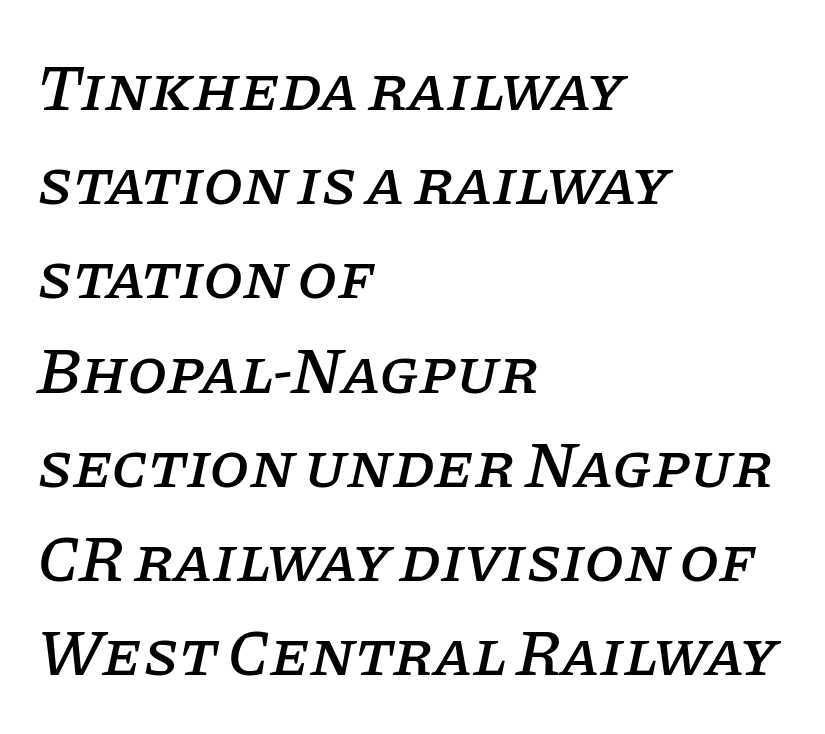
Q: Is the text italic (slanted)? A: Yes, it leans right by about 11 degrees.
Q: Is the typeface a serif or a sans-serif typeface? A: Serif.
Q: Is the text underlined? A: No.
Q: How is the paragraph aligned? A: Left-aligned.
Q: Is the spacing between letters normal or unusually wide? A: Normal.
Q: Is the spacing between lines tight, normal or loose? A: Normal.
Q: Width (condensed, normal, or wide)? A: Normal.
Q: Stroke contrast? A: Low.
Q: x-height? A: Large.
Q: Monospaced? A: No.
